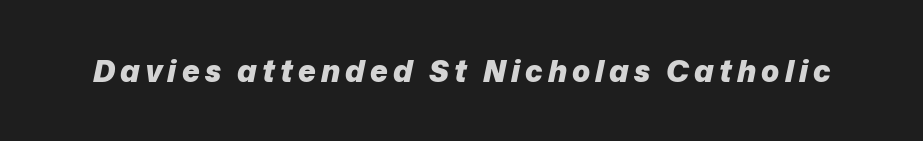
Q: Is the text bold? A: Yes.
Q: Is the text italic (slanted)? A: Yes, it leans right by about 12 degrees.
Q: Is the text underlined? A: No.
Q: Width (condensed, normal, or wide)? A: Normal.
Q: Stroke contrast? A: Low.
Q: x-height? A: Medium.
Q: Monospaced? A: No.
